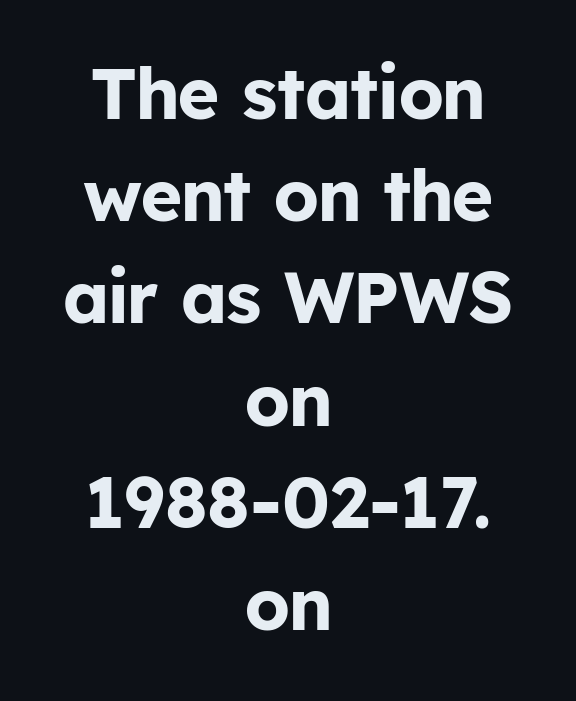
Q: Is the text bold? A: Yes.
Q: Is the text italic (slanted)? A: No, it is upright.
Q: Is the typeface a serif or a sans-serif typeface? A: Sans-serif.
Q: Is the text underlined? A: No.
Q: How is the paragraph aligned? A: Centered.
Q: Is the spacing between letters normal or unusually wide? A: Normal.
Q: Is the spacing between lines tight, normal or loose? A: Normal.
Q: Width (condensed, normal, or wide)? A: Normal.
Q: Stroke contrast? A: Low.
Q: x-height? A: Medium.
Q: Monospaced? A: No.
